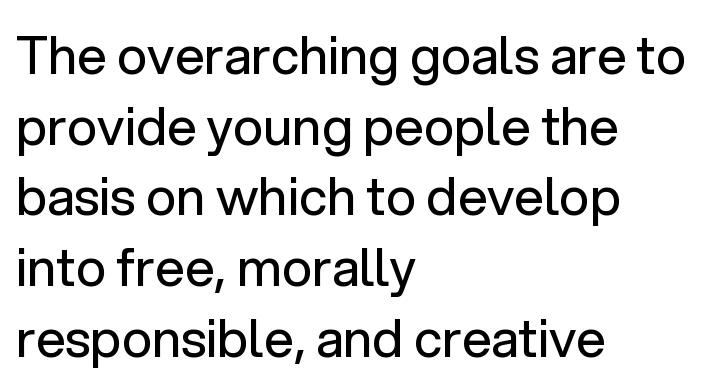
The image shows 52 px regular-weight sans-serif type, upright; set left-aligned, normal line spacing (1.36x), normal letter spacing, not underlined; low stroke contrast and a medium x-height.
